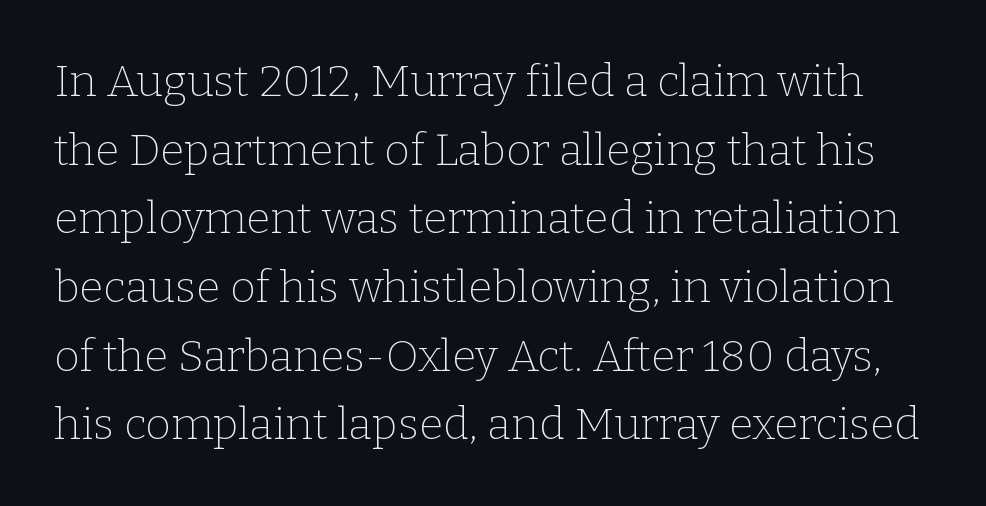
Q: Is the text bold? A: No.
Q: Is the text italic (slanted)? A: No, it is upright.
Q: Is the typeface a serif or a sans-serif typeface? A: Serif.
Q: Is the text underlined? A: No.
Q: Is the spacing between letters normal or unusually wide? A: Normal.
Q: Is the spacing between lines tight, normal or loose? A: Normal.
Q: Width (condensed, normal, or wide)? A: Normal.
Q: Stroke contrast? A: Low.
Q: x-height? A: Medium.
Q: Monospaced? A: No.
